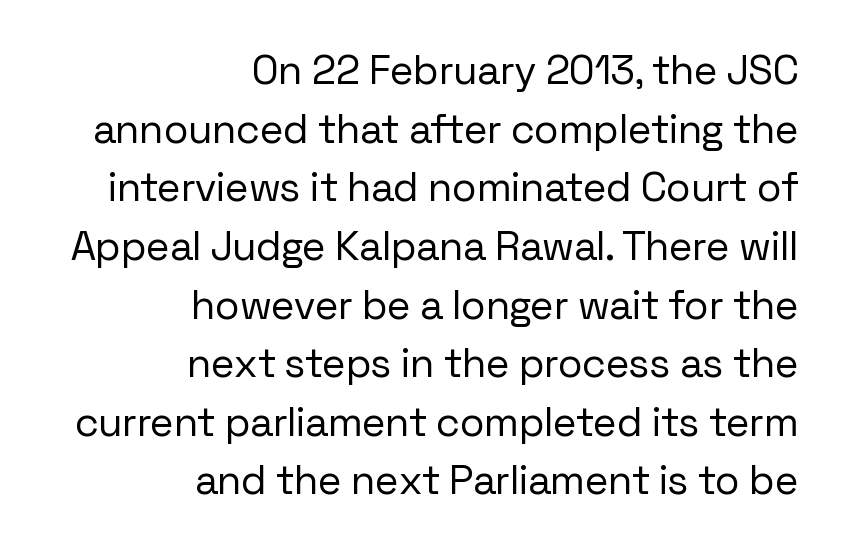
In terms of letterspacing, this is plain default setting. Compared with a flush-left layout, this one pins lines to the opposite, right side. Horizontal bands of white between lines are of average thickness. The space beneath each line is pristine and unruled. The text was rendered using a sans face with plain stroke endings. When letters stand straight like this, we call the style roman or upright.
